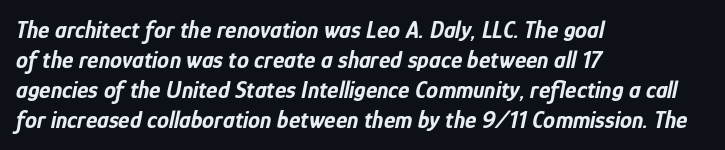
Caption: standard tracking, unaltered. Short and long lines alike share a common starting point at left. On the weight axis this lands at bold, roughly 700. When letters slant like this, we call the style italic.
